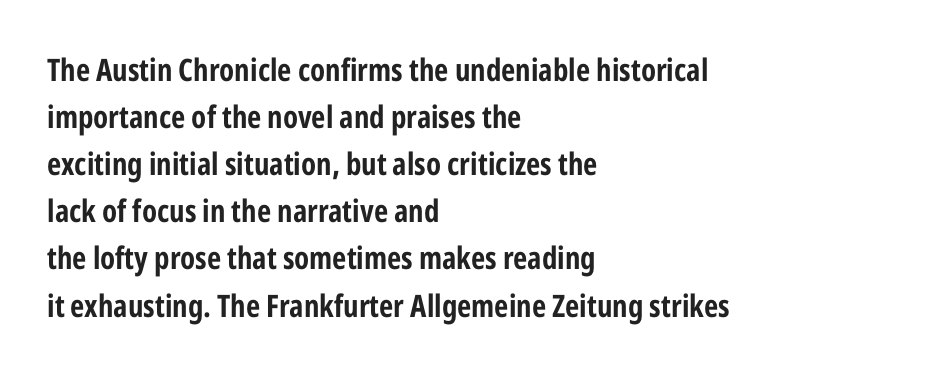
The image shows 31 px bold, condensed sans-serif type, upright; set left-aligned, normal line spacing (1.52x), normal letter spacing, not underlined; low stroke contrast and a medium x-height.
